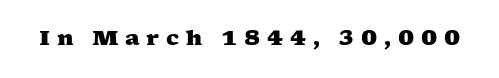
{"bold": "yes", "underline": "no", "letter_spacing": "wide", "letter_spacing_em": 0.32, "glyph_px": 21}
